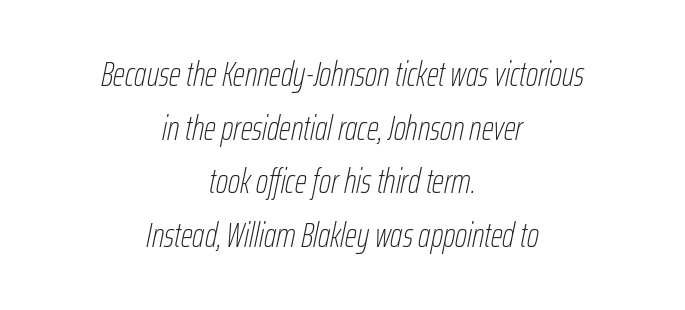
The image shows 34 px thin, condensed type, italic (leaning right); set centered, normal line spacing (1.58x), normal letter spacing, not underlined; low stroke contrast and a medium x-height.
